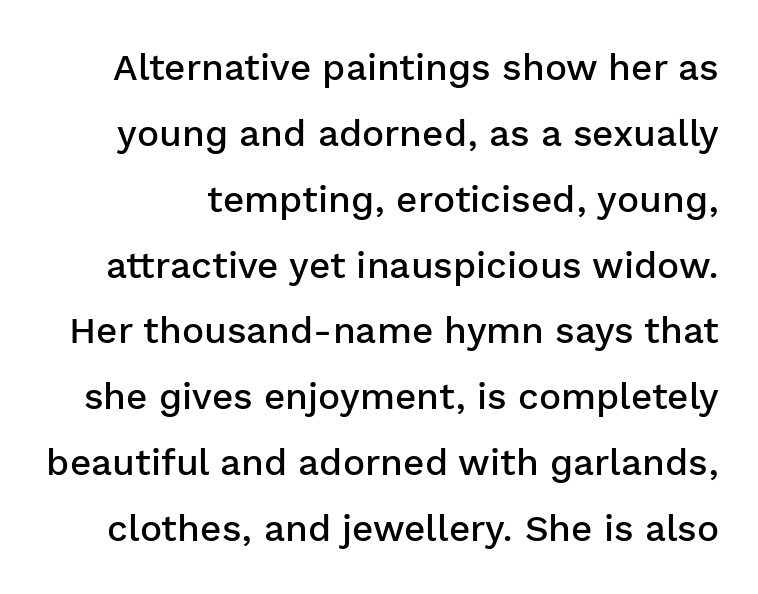
{"serif": "no", "italic": "no", "bold": "semi", "weight": "semibold", "width": "normal", "stroke_contrast": "low", "x_height": "medium", "monospaced": "no", "underline": "no", "line_spacing_ratio": 1.78, "letter_spacing": "normal", "letter_spacing_em": 0.0, "glyph_px": 37}
